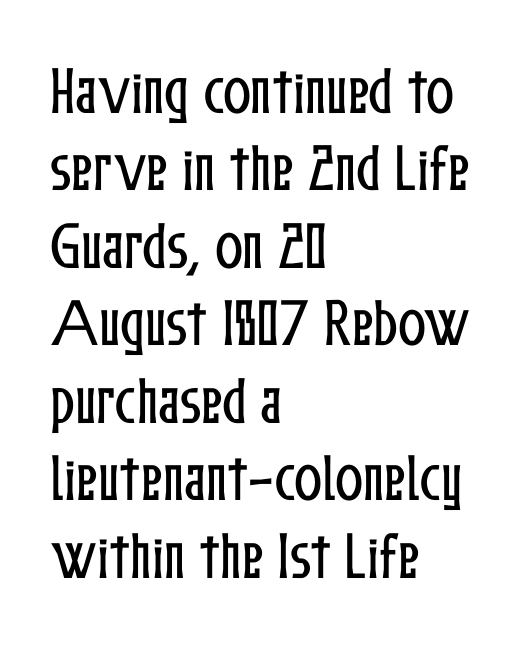
{"italic": "no", "width": "condensed", "stroke_contrast": "low", "x_height": "medium", "monospaced": "no", "underline": "no", "align": "left", "line_spacing": "normal", "line_spacing_ratio": 1.49, "letter_spacing": "normal", "letter_spacing_em": 0.0, "glyph_px": 52}
